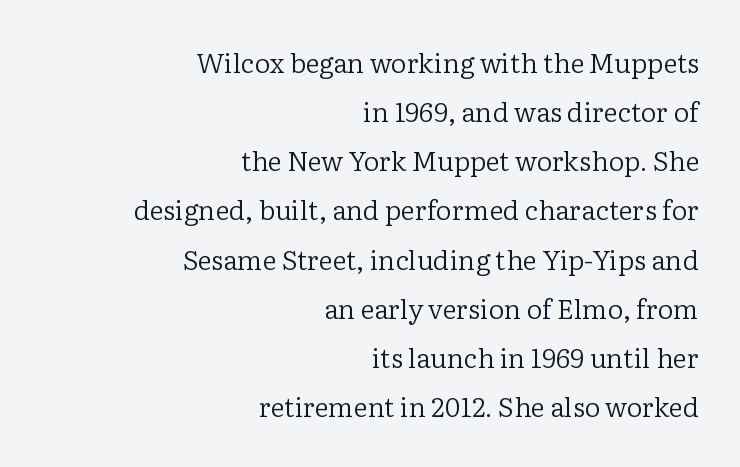
The lines are quadded right. Nope, not italic — everything's standing straight. The weight would be labelled regular, book, light, or lighter still. Students, note that the glyphs here touch the page at normal intervals. The gap between lines stays unmarked.
